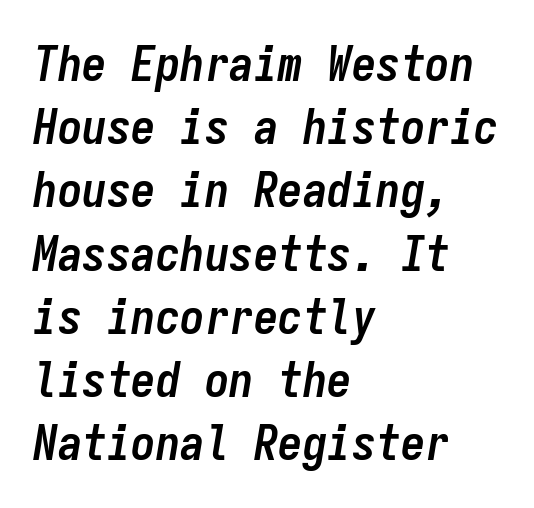
{"italic": "yes", "lean": "right", "slant_degrees": 9, "bold": "yes", "weight": "semibold", "width": "condensed", "stroke_contrast": "low", "x_height": "medium", "monospaced": "yes", "underline": "no", "align": "left", "line_spacing": "normal", "line_spacing_ratio": 1.29, "letter_spacing": "normal", "letter_spacing_em": 0.0, "glyph_px": 49}
